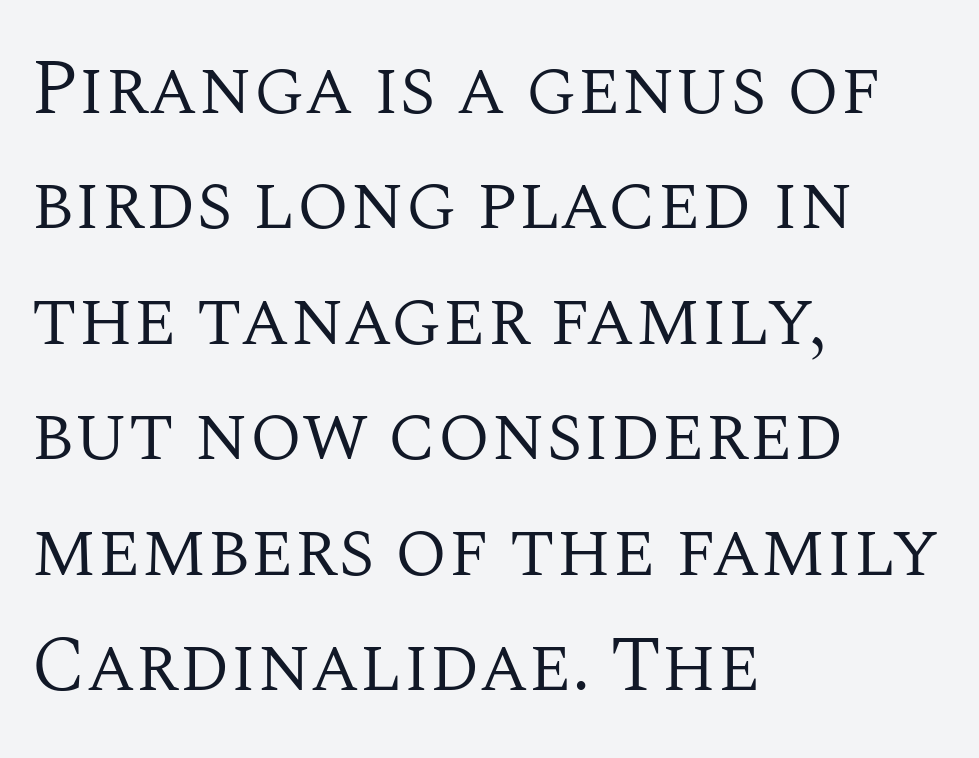
{"serif": "yes", "italic": "no", "bold": "no", "weight": "regular", "width": "normal", "stroke_contrast": "medium", "x_height": "large", "monospaced": "no", "underline": "no", "align": "left", "line_spacing": "normal", "line_spacing_ratio": 1.5, "letter_spacing": "normal", "letter_spacing_em": 0.0, "glyph_px": 77}
